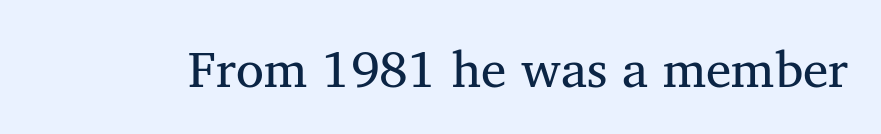
{"serif": "yes", "italic": "no", "width": "normal", "stroke_contrast": "medium", "x_height": "medium", "monospaced": "no", "underline": "no", "letter_spacing": "normal", "letter_spacing_em": 0.0, "glyph_px": 51}
